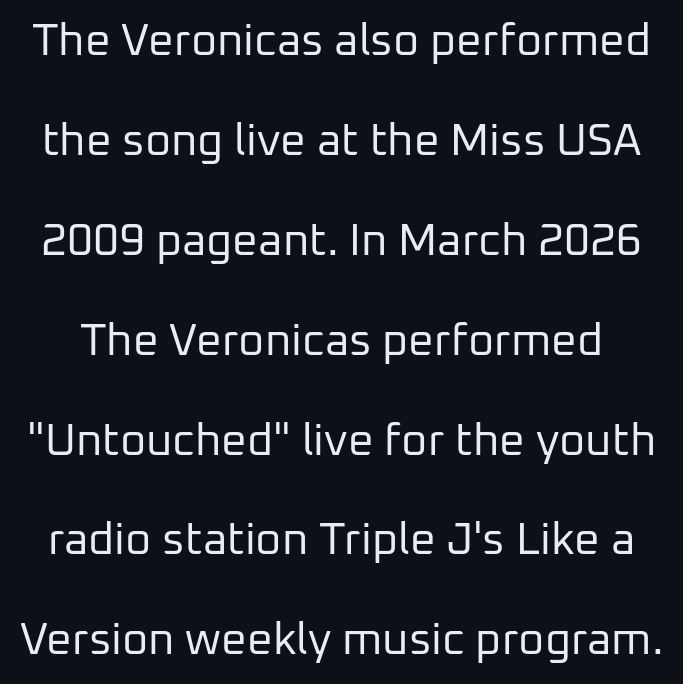
The characters are drawn with everyday or finer stroke widths. Descenders are the only things crossing below the line. The characters display no serif detailing; their extremities are plain. The designer dialed line spacing up above the default.
